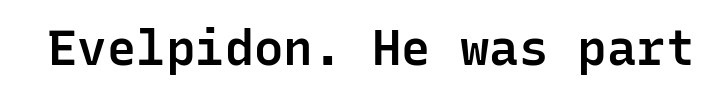
The image shows 49 px semibold sans-serif type, upright, monospaced; set normal letter spacing, not underlined; low stroke contrast and a medium x-height.
